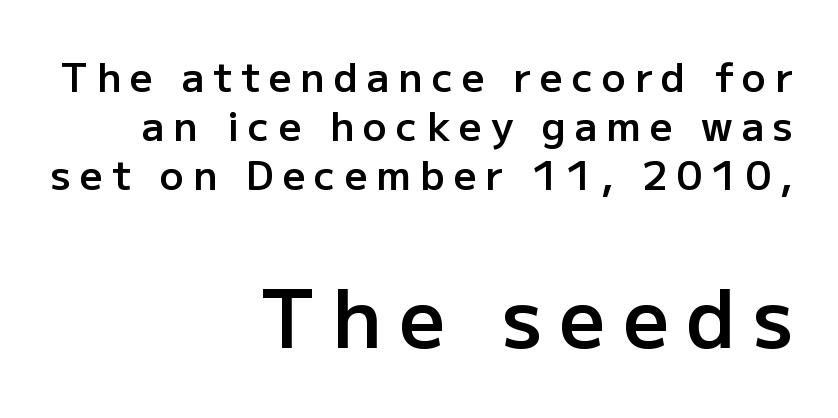
{"serif": "no", "italic": "no", "bold": "semi", "weight": "semibold", "width": "normal", "stroke_contrast": "low", "x_height": "medium", "monospaced": "no", "underline": "no", "align": "right", "line_spacing_ratio": 1.22, "letter_spacing": "wide", "letter_spacing_em": 0.22, "larger_block": "second", "size_ratio": 2.0, "glyph_px": 80}
